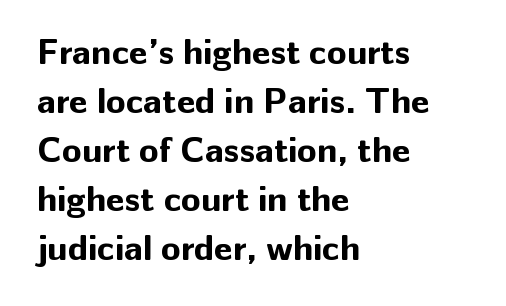
Students, this is bold: see how much ink each stroke carries. Spacing verdict: proportional, widths tailored to each character. I'd call this a sans setting — the letters go barefoot. Horizontal bands of white between lines are of average thickness.
